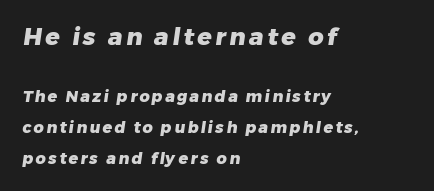
The image shows 24 px bold type; set left-aligned, loose line spacing (1.92x), not underlined; the first (top) block is 1.5x larger.
